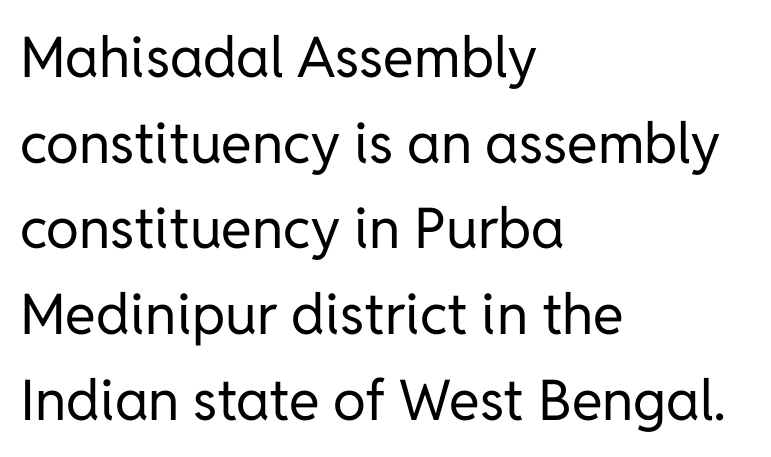
Q: Is the text bold? A: No.
Q: Is the text italic (slanted)? A: No, it is upright.
Q: Is the typeface a serif or a sans-serif typeface? A: Sans-serif.
Q: Is the text underlined? A: No.
Q: How is the paragraph aligned? A: Left-aligned.
Q: Is the spacing between letters normal or unusually wide? A: Normal.
Q: Is the spacing between lines tight, normal or loose? A: Normal.
Q: Width (condensed, normal, or wide)? A: Normal.
Q: Stroke contrast? A: Low.
Q: x-height? A: Medium.
Q: Monospaced? A: No.
